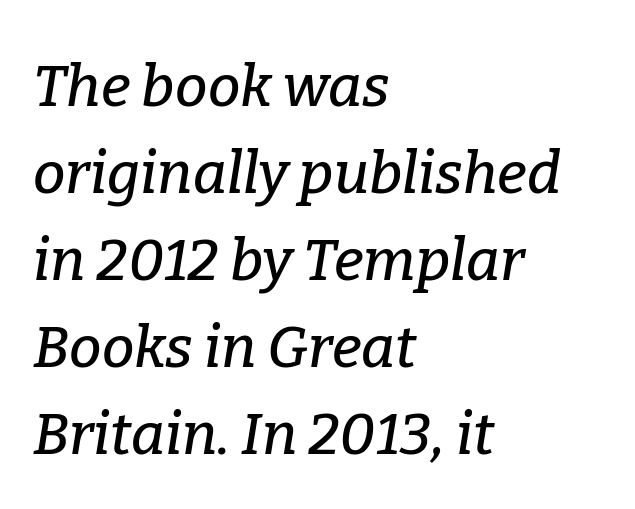
{"serif": "yes", "italic": "yes", "lean": "right", "slant_degrees": 9, "width": "normal", "stroke_contrast": "low", "x_height": "medium", "monospaced": "no", "underline": "no", "align": "left", "line_spacing": "normal", "line_spacing_ratio": 1.5, "letter_spacing": "normal", "letter_spacing_em": 0.0, "glyph_px": 58}
